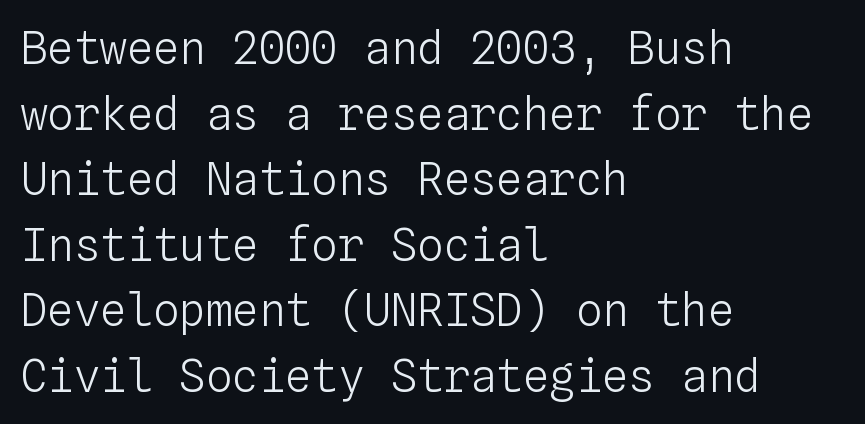
The image shows 44 px light type, upright, monospaced; set left-aligned, normal line spacing (1.49x), normal letter spacing, not underlined; low stroke contrast and a medium x-height.
